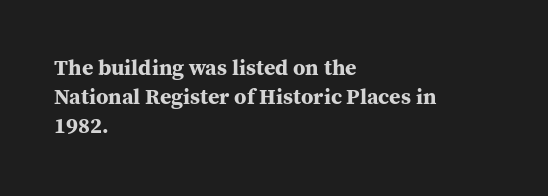
Q: Is the text bold? A: Yes.
Q: Is the text italic (slanted)? A: No, it is upright.
Q: Is the text underlined? A: No.
Q: How is the paragraph aligned? A: Left-aligned.
Q: Is the spacing between letters normal or unusually wide? A: Normal.
Q: Is the spacing between lines tight, normal or loose? A: Normal.
